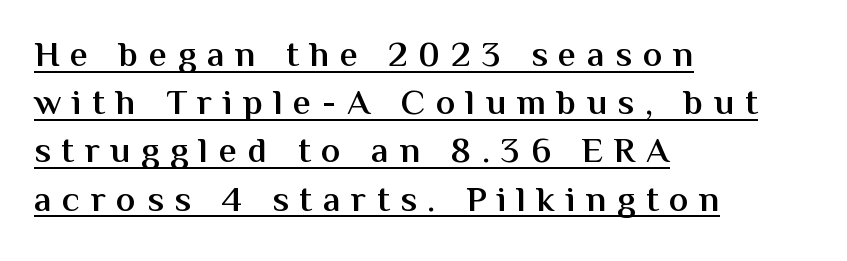
Caption: expanded tracking, letters set apart. Glance below the letters and you will spot a drawn line. Summary of vertical rhythm: regular, with standard interline spacing. Does the type have serifs? No, each stem ends abruptly. Is this a fixed-width face? No — the glyphs have proportional, varying widths. It's the straight-up-and-down kind of type.
